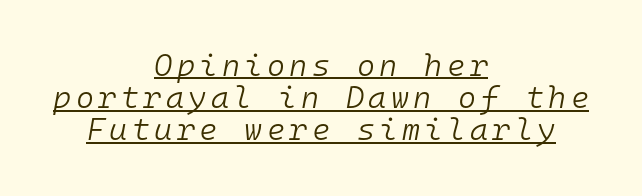
Q: Is the text bold? A: No.
Q: Is the text italic (slanted)? A: Yes, it leans right by about 10 degrees.
Q: Is the text underlined? A: Yes.
Q: How is the paragraph aligned? A: Centered.
Q: Is the spacing between lines tight, normal or loose? A: Tight.
Q: Width (condensed, normal, or wide)? A: Normal.
Q: Stroke contrast? A: Low.
Q: x-height? A: Medium.
Q: Monospaced? A: Yes.
